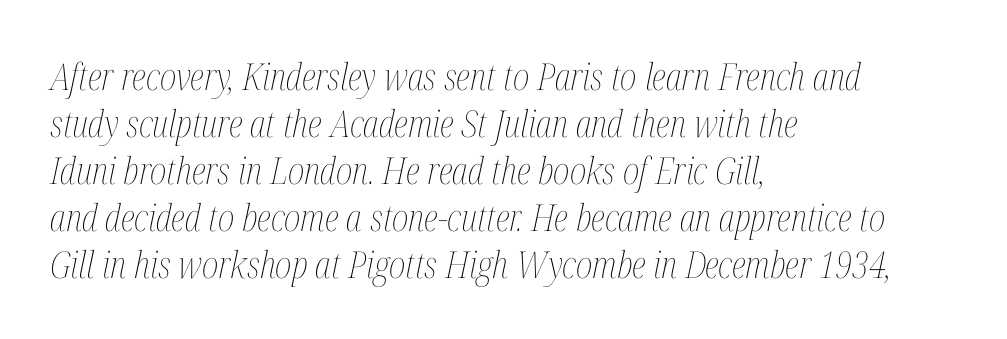
The rendering uses a moderate line-height, typical for paragraphs. Heft: none added — not bold. Character widths vary here, with narrow letters taking less room than wide ones. Lines of text with bare space underneath. There is no visible air inserted between adjacent glyphs.
